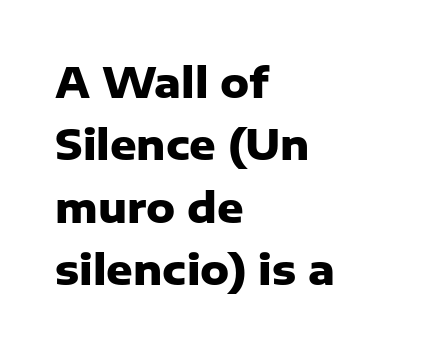
You can tell from the bare stems that sans-serif type was used. The lettering stays uniformly vertical, giving the passage a roman look. Heavy, bold letterforms. These lines are rendered in a variable-pitch font. Teacher's note: observe the even left margin — that is flush-left alignment. The tracking reads as untouched default to a designer's eye.
